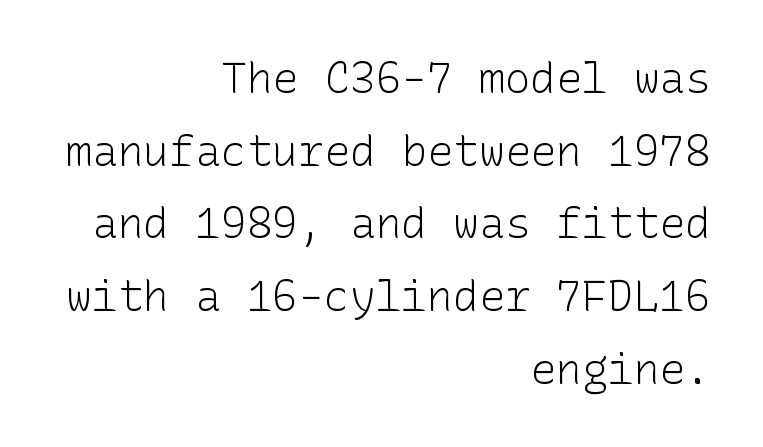
Every stem runs plumb, perpendicular to the baseline. Nope, no serifs anywhere on these letters. Words appear dense and cohesive because spacing is normal. Unmarked baselines from the first word to the last. This block has exactly the height ordinary leading produces.
